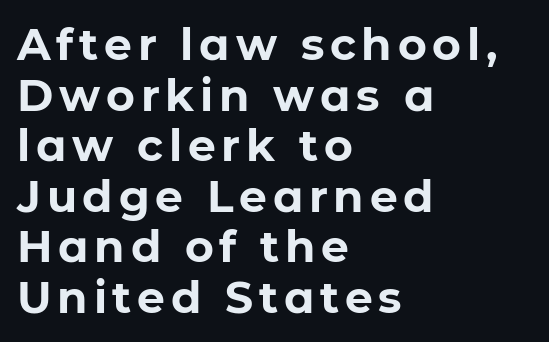
The letters carry no serifs — their stems end cleanly without finishing strokes. The gap between lines stays unmarked. Very little white space separates one row of letters from the next. The letters advance in unequal steps, a hallmark of proportional type.
